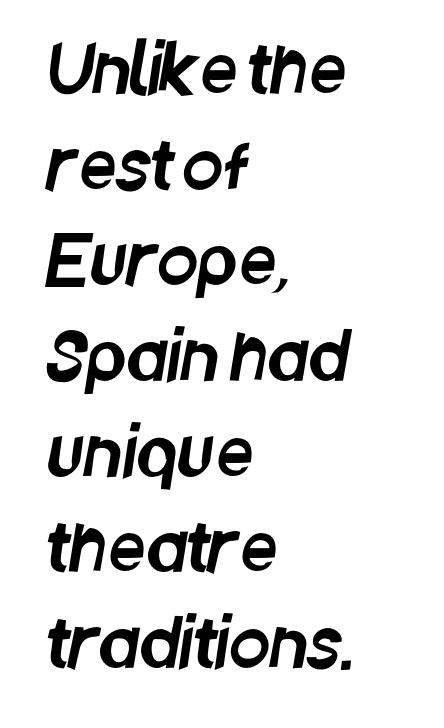
The characters display no serif detailing; their extremities are plain. A clean baseline with only descenders dipping below it. The letters advance in unequal steps, a hallmark of proportional type. This sample keeps an unexceptional amount of space between lines. Line beginnings align vertically; line endings do not.
